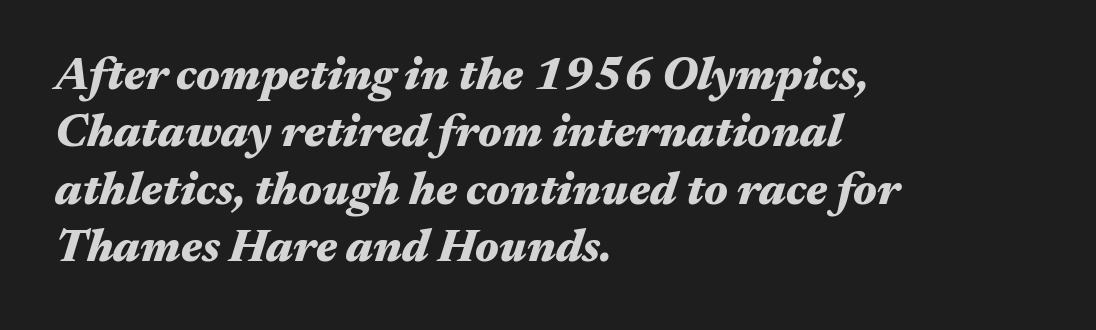
Decoration check: the copy has no underline. Notice how thick the strokes are: this is what a full bold looks like. The glyphs look as if they've been sheared to an angle. The letters advance in unequal steps, a hallmark of proportional type. Does the copy run flush right? No — it runs flush left. This rendering leaves character spacing at its baseline value.
